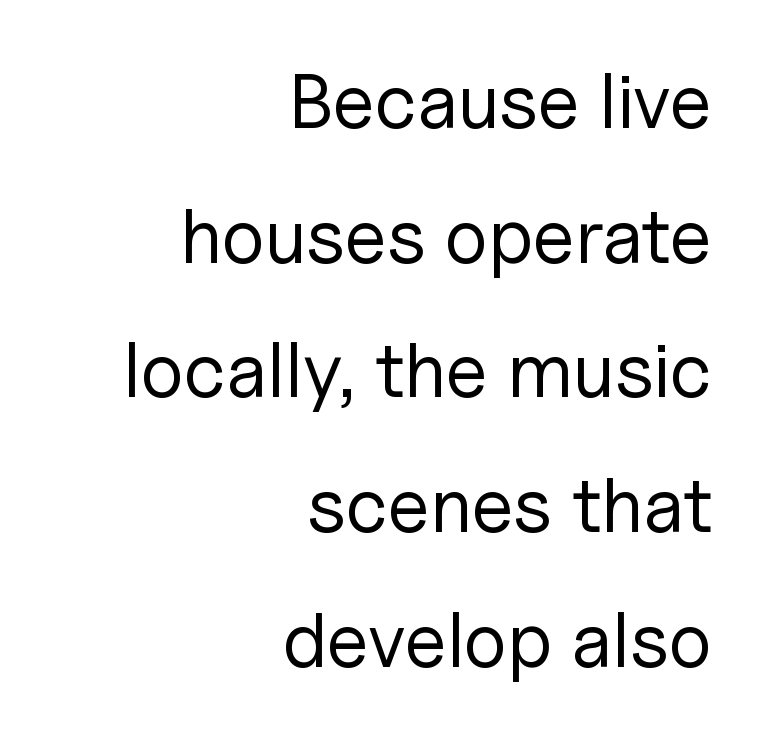
Style check: upright. Each stroke keeps to a modest, everyday thickness or less. Words appear dense and cohesive because spacing is normal. Note the varied advance widths — an 'i' is clearly narrower than an 'm'. The glyphs are unaccompanied by any horizontal stroke below them. This sample is right-justified, so line beginnings fall wherever the words allow.
